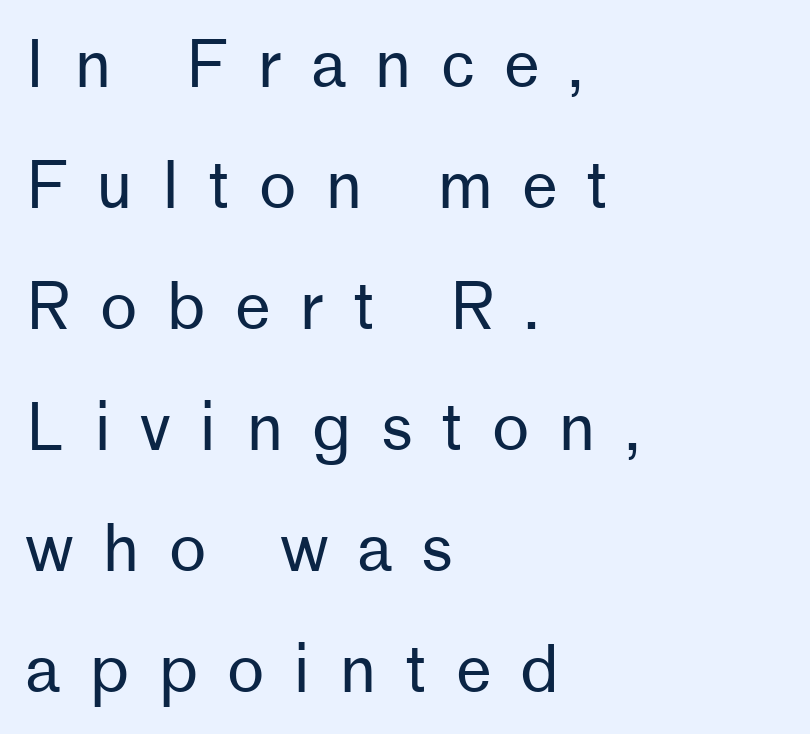
Q: Is the text bold? A: No.
Q: Is the text italic (slanted)? A: No, it is upright.
Q: Is the typeface a serif or a sans-serif typeface? A: Sans-serif.
Q: Is the text underlined? A: No.
Q: How is the paragraph aligned? A: Left-aligned.
Q: Is the spacing between letters normal or unusually wide? A: Unusually wide.
Q: Width (condensed, normal, or wide)? A: Normal.
Q: Stroke contrast? A: Low.
Q: x-height? A: Medium.
Q: Monospaced? A: No.
